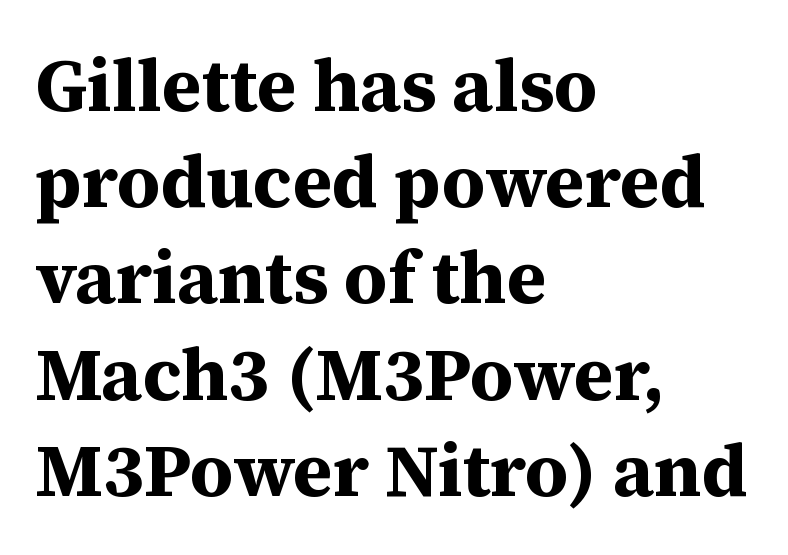
Nobody drew a line under any word here. Each word holds together tightly as a unit, with standard inter-letter gaps. Every row of glyphs begins at an identical x-position on the left. These lines sit exactly where default settings would place them. You could not count columns in this text — the font is proportionally spaced. Notice how the stems are strictly vertical — no italics here.
